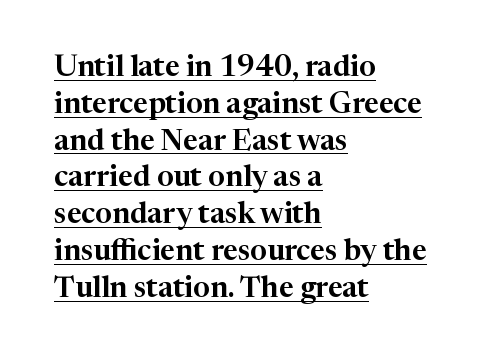
The image shows 29 px serif type, upright; set left-aligned, normal line spacing (1.27x), normal letter spacing, underlined; high stroke contrast and a medium x-height.
